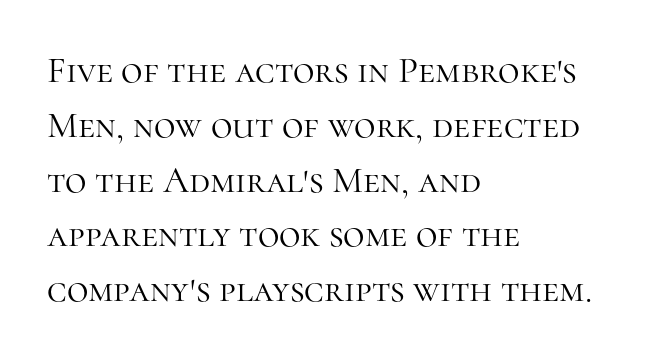
{"serif": "yes", "italic": "no", "bold": "no", "weight": "light", "width": "normal", "stroke_contrast": "high", "x_height": "medium", "monospaced": "no", "underline": "no", "align": "left", "line_spacing": "normal", "line_spacing_ratio": 1.48, "letter_spacing": "normal", "letter_spacing_em": 0.0, "glyph_px": 37}
